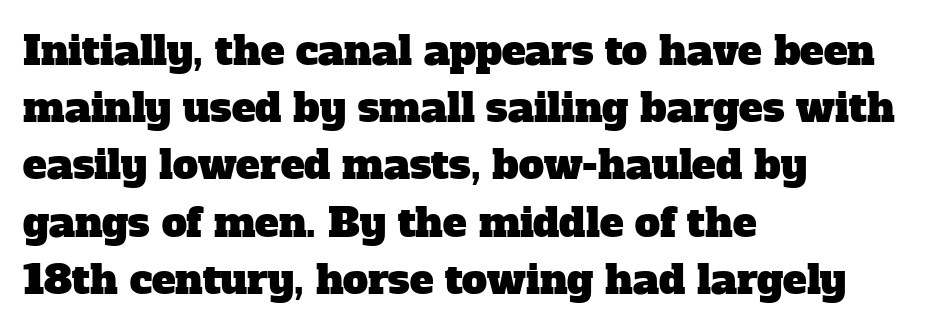
Q: Is the typeface a serif or a sans-serif typeface? A: Serif.
Q: Is the text underlined? A: No.
Q: How is the paragraph aligned? A: Left-aligned.
Q: Is the spacing between letters normal or unusually wide? A: Normal.
Q: Is the spacing between lines tight, normal or loose? A: Normal.
Q: Width (condensed, normal, or wide)? A: Normal.
Q: Stroke contrast? A: Low.
Q: x-height? A: Medium.
Q: Monospaced? A: No.
